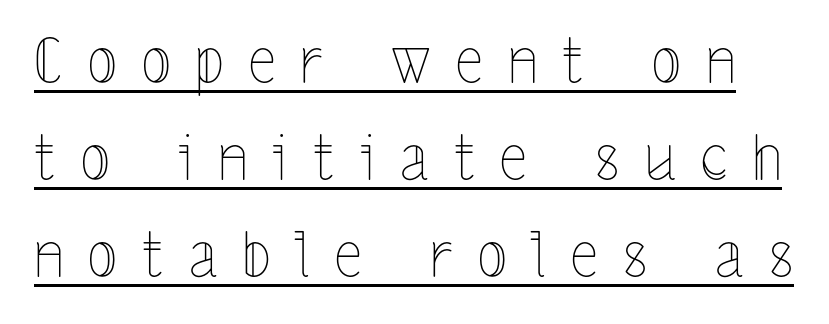
Students, observe the line beneath the letters — that is underlining. Looks like regular typesetting: each glyph gets only the width it needs. Regarding leading, the lines here are spaced in the standard way. Inter-character spacing is expanded well beyond the font's built-in metrics.
